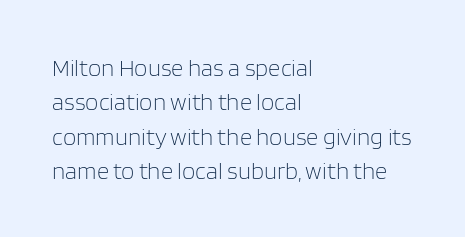
Q: Is the text bold? A: No.
Q: Is the text italic (slanted)? A: No, it is upright.
Q: Is the text underlined? A: No.
Q: How is the paragraph aligned? A: Left-aligned.
Q: Is the spacing between letters normal or unusually wide? A: Normal.
Q: Is the spacing between lines tight, normal or loose? A: Normal.
